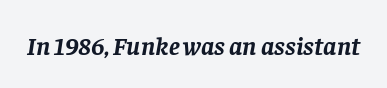
The specimen reads as italic at a glance. The space beneath each line is pristine and unruled. Is the type bold? Yes — the strokes are clearly thick and heavy. Between one letter and the next there's only the usual sliver of space.
